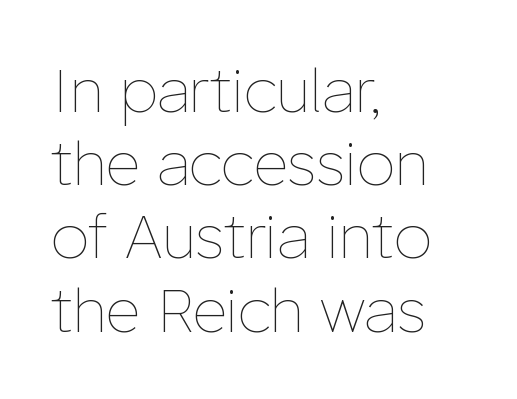
The passage shown is not underscored anywhere. No extra tracking has been applied to these lines. These lines are rendered in a variable-pitch font. Heft: none added — not bold. A classic flush-left, rag-right setting is used for this passage.
